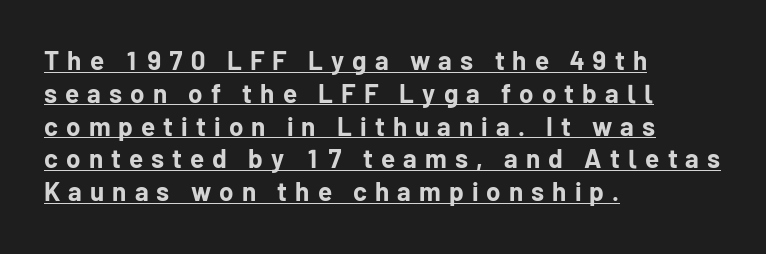
Q: Is the text bold? A: Yes.
Q: Is the text italic (slanted)? A: No, it is upright.
Q: Is the text underlined? A: Yes.
Q: How is the paragraph aligned? A: Left-aligned.
Q: Is the spacing between letters normal or unusually wide? A: Unusually wide.
Q: Is the spacing between lines tight, normal or loose? A: Normal.
